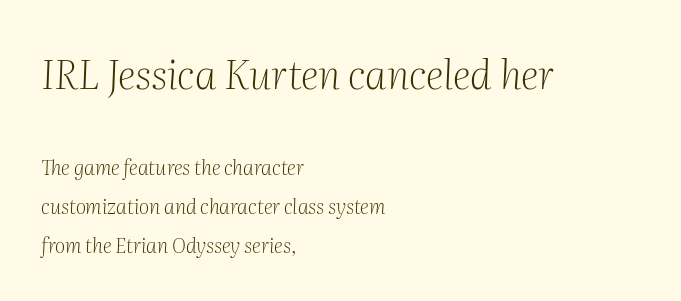
{"serif": "yes", "italic": "yes", "lean": "right", "slant_degrees": 2, "bold": "no", "weight": "light", "width": "normal", "stroke_contrast": "medium", "x_height": "medium", "monospaced": "no", "underline": "no", "align": "left", "line_spacing": "loose", "line_spacing_ratio": 1.95, "letter_spacing": "normal", "letter_spacing_em": 0.0, "larger_block": "first", "size_ratio": 2.0, "glyph_px": 40}
